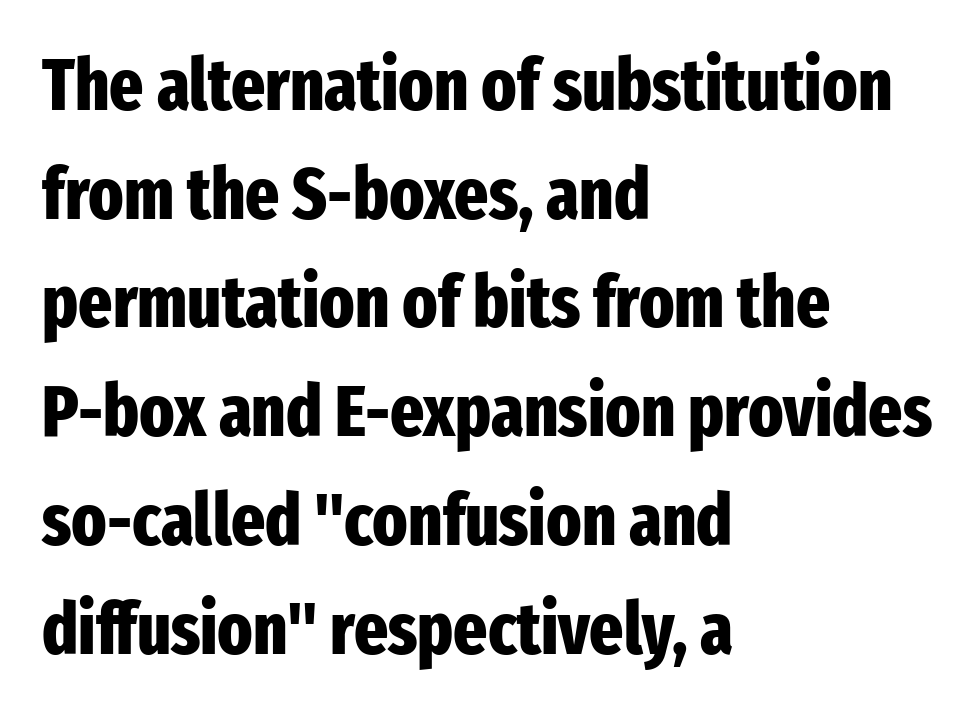
Successive baselines arrive at the customary interval. As a designer I'd log this as weight 700, bold. Teacher's note: observe the even left margin — that is flush-left alignment. Just letters on the line, the space beneath them empty. Character widths vary here, with narrow letters taking less room than wide ones.
